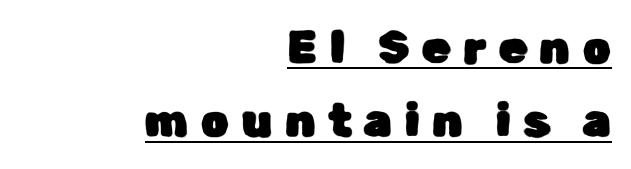
Q: Is the text italic (slanted)? A: No, it is upright.
Q: Is the typeface a serif or a sans-serif typeface? A: Sans-serif.
Q: Is the text underlined? A: Yes.
Q: How is the paragraph aligned? A: Right-aligned.
Q: Is the spacing between letters normal or unusually wide? A: Unusually wide.
Q: Is the spacing between lines tight, normal or loose? A: Normal.
Q: Width (condensed, normal, or wide)? A: Normal.
Q: Stroke contrast? A: Low.
Q: x-height? A: Medium.
Q: Monospaced? A: No.
